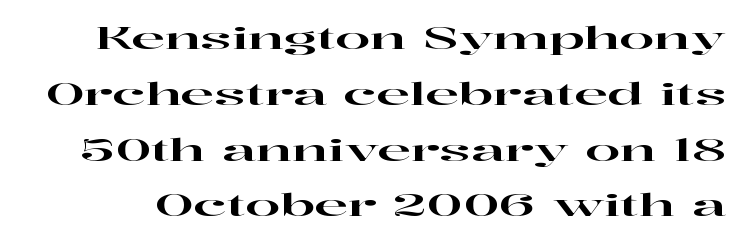
{"serif": "yes", "italic": "no", "width": "wide", "stroke_contrast": "high", "x_height": "medium", "monospaced": "no", "underline": "no", "line_spacing_ratio": 1.8, "letter_spacing": "normal", "letter_spacing_em": 0.0, "glyph_px": 31}
